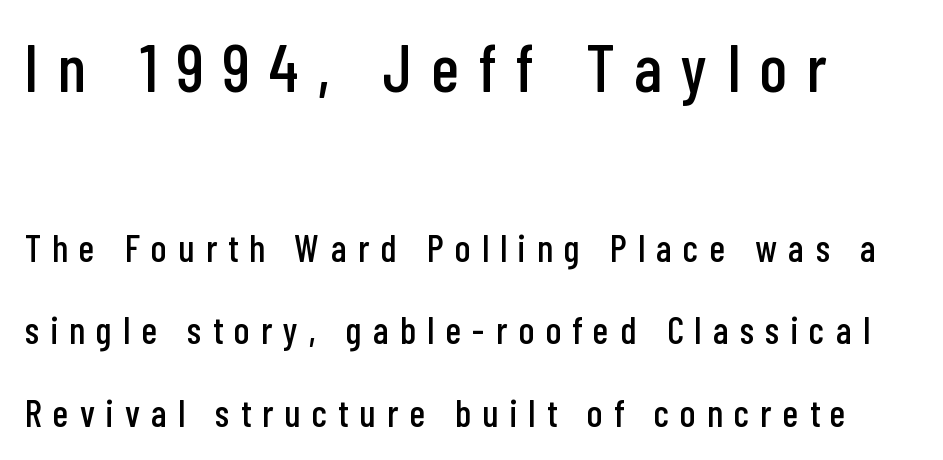
{"serif": "no", "italic": "no", "width": "condensed", "stroke_contrast": "low", "x_height": "medium", "monospaced": "no", "underline": "no", "align": "left", "line_spacing": "loose", "line_spacing_ratio": 2.17, "letter_spacing": "wide", "letter_spacing_em": 0.3, "larger_block": "first", "size_ratio": 1.76, "glyph_px": 67}
